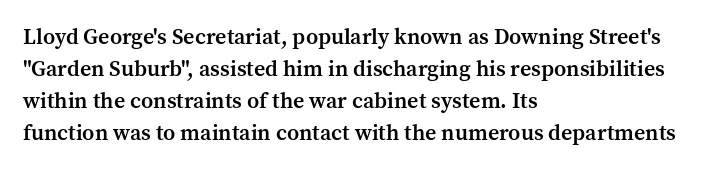
{"italic": "no", "bold": "semi", "underline": "no", "align": "left", "line_spacing": "normal", "line_spacing_ratio": 1.46, "letter_spacing": "normal", "letter_spacing_em": 0.0, "glyph_px": 22}
